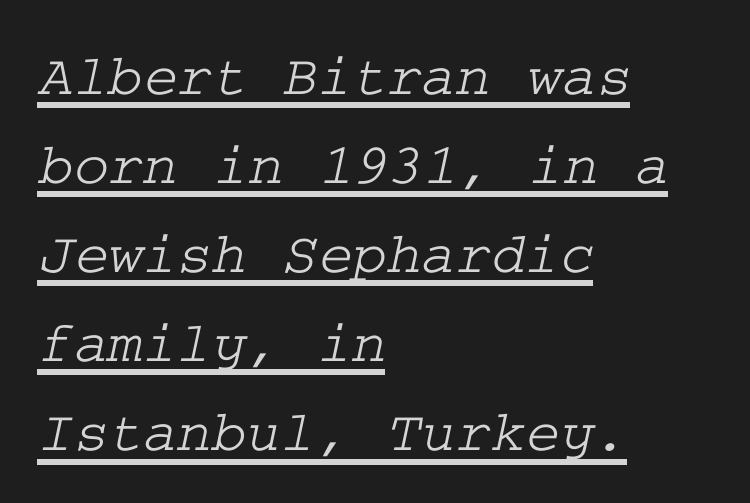
Tracking here is standard; glyphs follow each other at the usual distance. A typesetter would label this face a serif. Decoration check: the copy is underlined. These lines stack with their left ends in a neat column. Compared with typical paragraphs, the rows here are spaced about the same.
